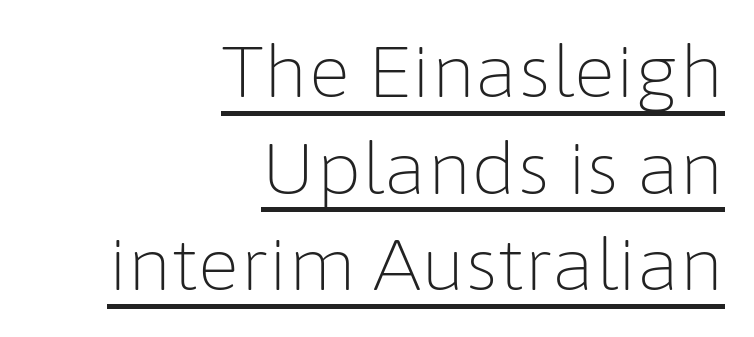
{"serif": "no", "italic": "no", "bold": "no", "weight": "light", "width": "normal", "stroke_contrast": "low", "x_height": "medium", "monospaced": "no", "underline": "yes", "align": "right", "line_spacing": "normal", "line_spacing_ratio": 1.36, "letter_spacing": "normal", "letter_spacing_em": 0.0, "glyph_px": 71}
